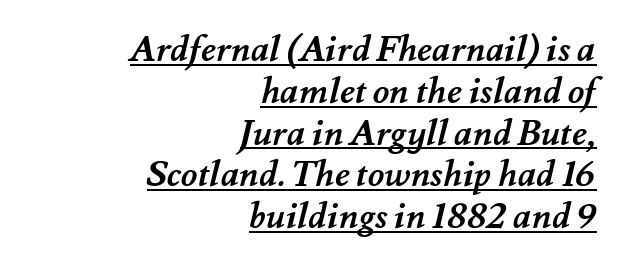
These lines carry a lot of weight — the face is fully bold. Visually the block forms a straight wall on the right and a jagged coastline on the left. Honestly, the underline is the first thing you notice here. The face used here is proportionally spaced, like ordinary book or web type. Is the letter spacing exaggerated? No — it looks like the ordinary default.
